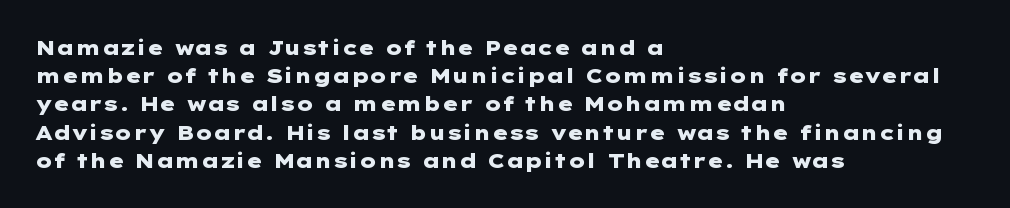
The image shows 20 px bold type, upright; set left-aligned, normal line spacing (1.41x), normal letter spacing, not underlined.
